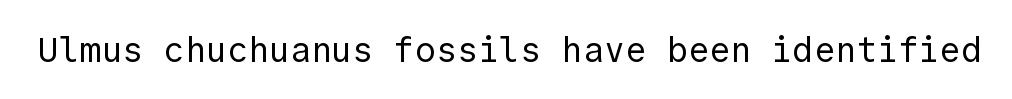
The image shows 35 px regular-weight sans-serif type, upright, monospaced; set normal letter spacing, not underlined; a medium x-height.
